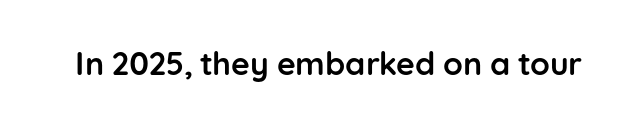
Q: Is the text bold? A: Yes.
Q: Is the text italic (slanted)? A: No, it is upright.
Q: Is the typeface a serif or a sans-serif typeface? A: Sans-serif.
Q: Is the text underlined? A: No.
Q: Is the spacing between letters normal or unusually wide? A: Normal.
Q: Width (condensed, normal, or wide)? A: Normal.
Q: Stroke contrast? A: Low.
Q: x-height? A: Medium.
Q: Monospaced? A: No.
